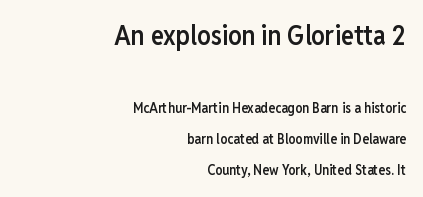
The image shows 27 px text type, upright; set right-aligned, loose line spacing (2.2x), normal letter spacing, not underlined; the first (top) block is 1.93x larger.
